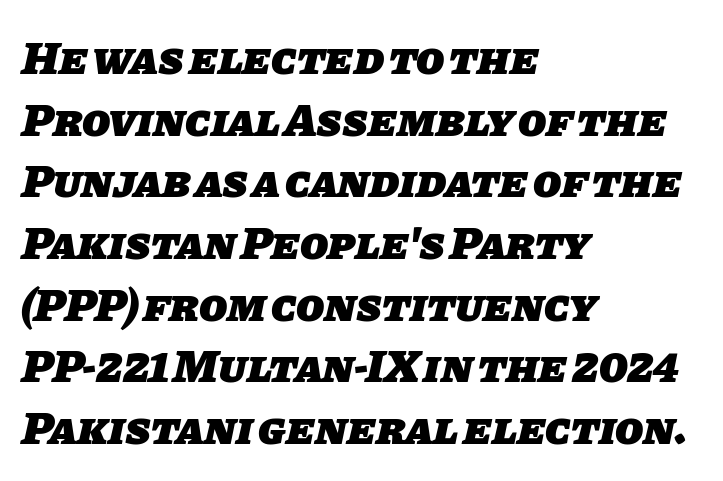
Between one letter and the next there's only the usual sliver of space. Regular leading. The letters advance in unequal steps, a hallmark of proportional type. Just letters on the line, the space beneath them empty. Notice how the passage keeps a crisp vertical edge on the left only.
